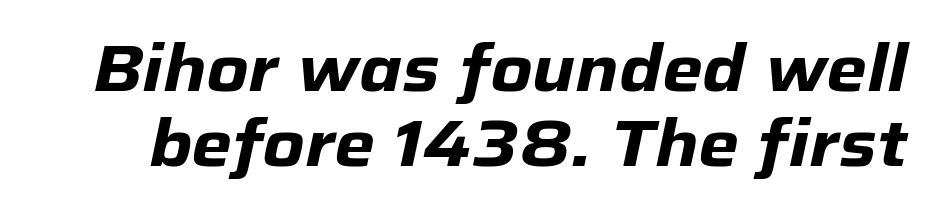
Q: Is the text bold? A: Yes.
Q: Is the text italic (slanted)? A: Yes, it leans right by about 12 degrees.
Q: Is the text underlined? A: No.
Q: Is the spacing between letters normal or unusually wide? A: Normal.
Q: Is the spacing between lines tight, normal or loose? A: Tight.
Q: Width (condensed, normal, or wide)? A: Normal.
Q: Stroke contrast? A: Low.
Q: x-height? A: Medium.
Q: Monospaced? A: No.
